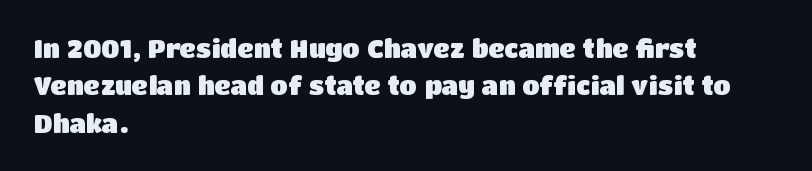
{"italic": "no", "bold": "yes", "underline": "no", "align": "left", "line_spacing": "normal", "line_spacing_ratio": 1.5, "letter_spacing": "normal", "letter_spacing_em": 0.0, "glyph_px": 25}
